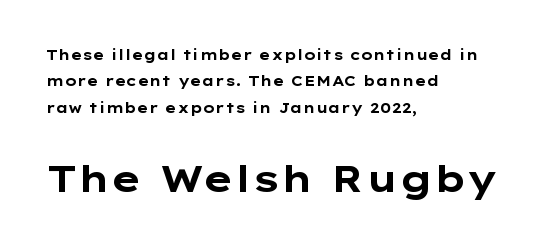
Q: Is the text bold? A: Yes.
Q: Is the text italic (slanted)? A: No, it is upright.
Q: Is the typeface a serif or a sans-serif typeface? A: Sans-serif.
Q: Is the text underlined? A: No.
Q: How is the paragraph aligned? A: Left-aligned.
Q: Is the spacing between letters normal or unusually wide? A: Normal.
Q: Which block of text is set in a larger size, the first (top) or the second (bottom)? A: The second (bottom) one.
Q: Width (condensed, normal, or wide)? A: Wide.
Q: Stroke contrast? A: Low.
Q: x-height? A: Medium.
Q: Monospaced? A: No.
